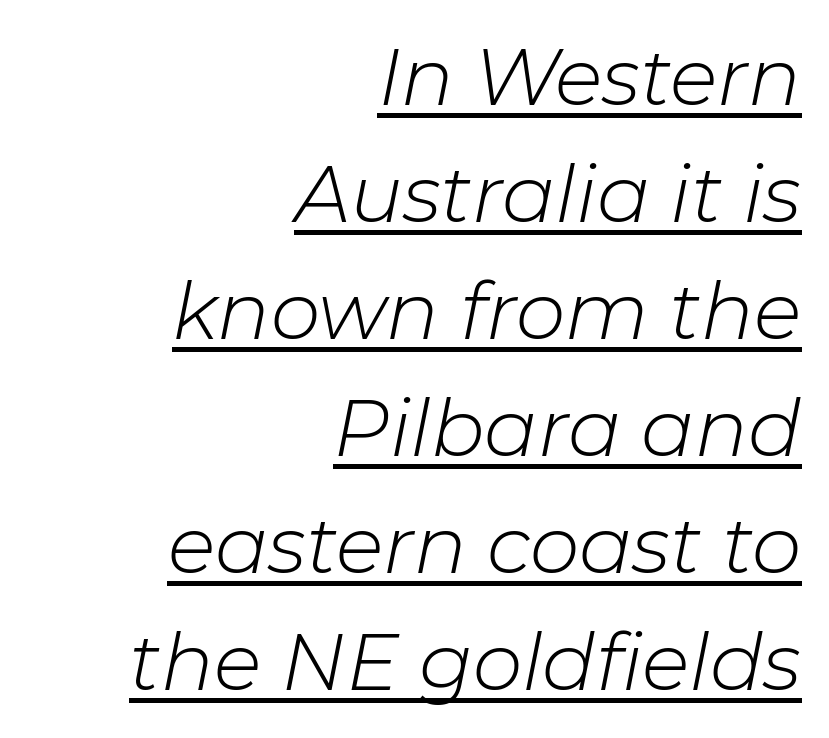
Somebody hit Ctrl+U on this one — the words are underlined. Line endings align vertically; line beginnings do not. Is there much room between lines? A standard amount, neither cramped nor airy. This sample has the flowing, uneven cadence of proportional lettering. This is oblique type, the kind used for emphasis or titles.
